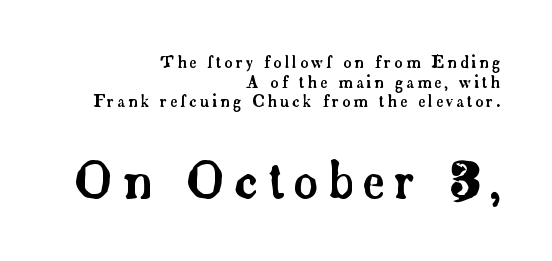
Just letters on the line, the space beneath them empty. Style check: upright. Check where the strokes stop: tiny serifs finish them off. The ragged edge is on the left, which tells us the setting is flush right. Is this a fixed-width face? No — the glyphs have proportional, varying widths.
